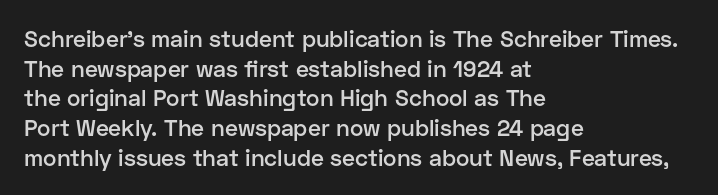
The image shows 23 px text type, upright; set left-aligned, normal line spacing (1.29x), normal letter spacing, not underlined.
